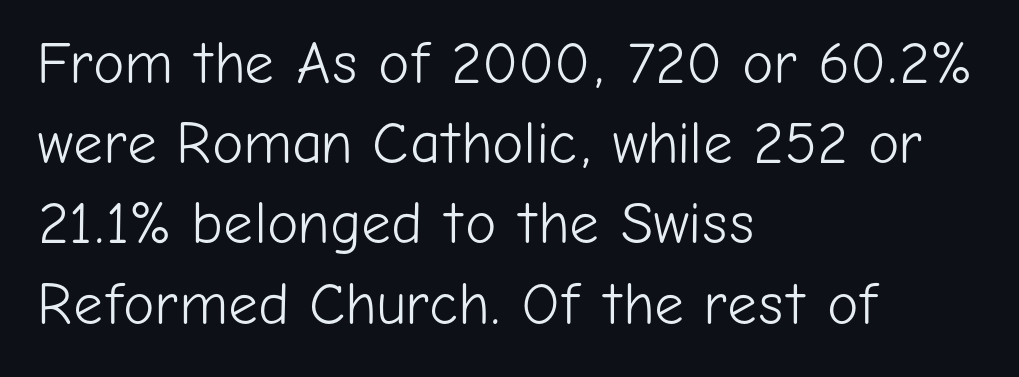
{"serif": "no", "italic": "no", "bold": "no", "weight": "light", "width": "normal", "stroke_contrast": "low", "x_height": "medium", "monospaced": "no", "underline": "no", "align": "left", "line_spacing": "normal", "line_spacing_ratio": 1.36, "letter_spacing": "normal", "letter_spacing_em": 0.0, "glyph_px": 59}
